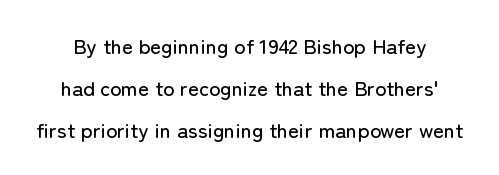
{"italic": "no", "underline": "no", "line_spacing": "loose", "line_spacing_ratio": 2.01, "letter_spacing": "normal", "letter_spacing_em": 0.0, "glyph_px": 21}
